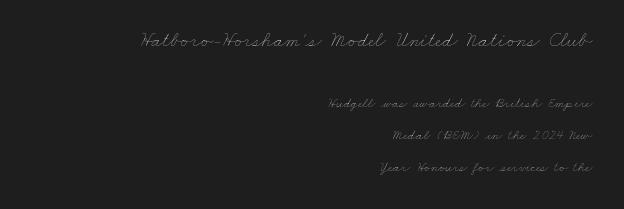
{"bold": "no", "underline": "no", "align": "right", "line_spacing": "loose", "line_spacing_ratio": 2.3, "letter_spacing": "normal", "letter_spacing_em": 0.0, "larger_block": "first", "size_ratio": 1.5, "glyph_px": 21}
